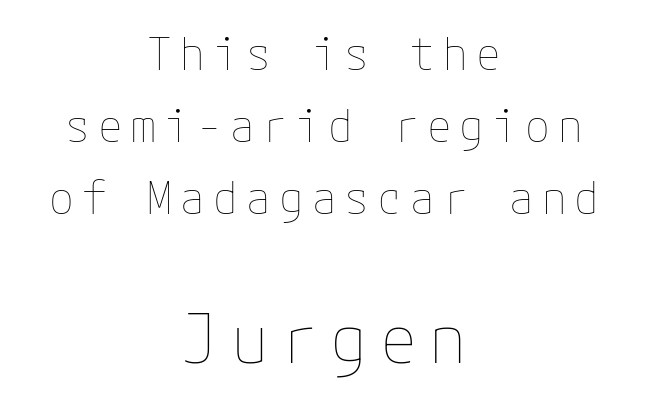
The specimen reads as upright at a glance. This layout puts the modest block above and the oversized block below. Quick note: interline space is typical. This reads as an unemphasized weight, regular at the heaviest.
